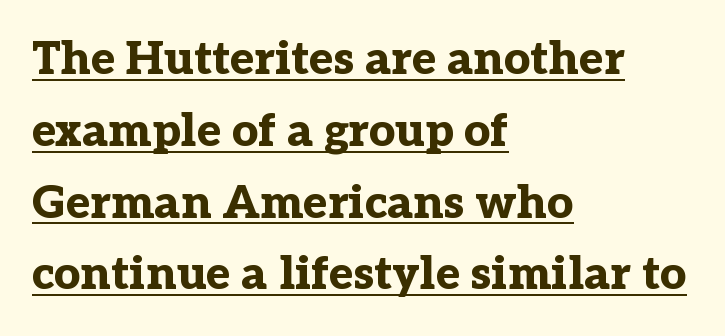
Q: Is the text bold? A: Yes.
Q: Is the text italic (slanted)? A: No, it is upright.
Q: Is the typeface a serif or a sans-serif typeface? A: Serif.
Q: Is the text underlined? A: Yes.
Q: How is the paragraph aligned? A: Left-aligned.
Q: Is the spacing between letters normal or unusually wide? A: Normal.
Q: Is the spacing between lines tight, normal or loose? A: Normal.
Q: Width (condensed, normal, or wide)? A: Normal.
Q: Stroke contrast? A: Low.
Q: x-height? A: Medium.
Q: Monospaced? A: No.
